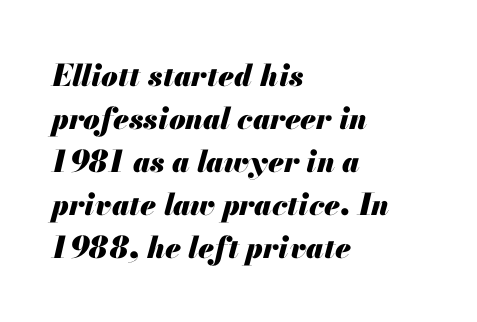
{"italic": "yes", "lean": "right", "slant_degrees": 13, "bold": "yes", "weight": "heavy", "width": "normal", "stroke_contrast": "medium", "x_height": "small", "monospaced": "no", "underline": "no", "align": "left", "line_spacing": "normal", "line_spacing_ratio": 1.43, "letter_spacing": "normal", "letter_spacing_em": 0.0, "glyph_px": 30}
